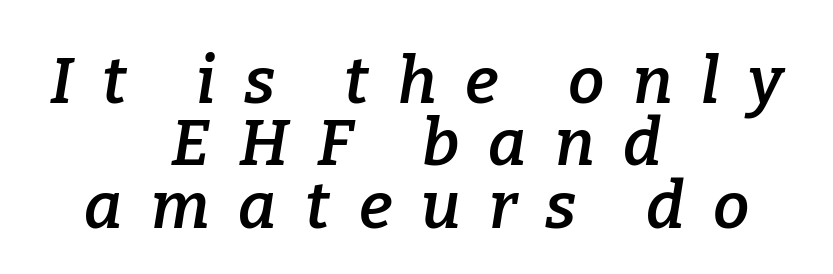
The string is rendered with underlining switched off. Italic? Definitely — the glyphs are oblique. Varying glyph widths throughout — classic text-font behaviour. Note: serifs present on the glyphs.
